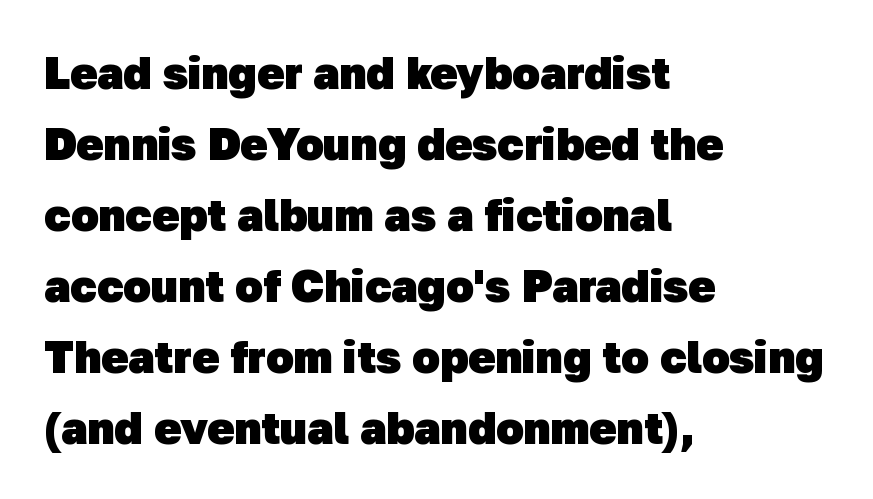
The image shows 45 px heavy sans-serif type; set left-aligned, normal line spacing (1.58x), normal letter spacing, not underlined; low stroke contrast and a medium x-height.
